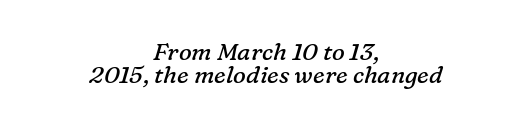
{"italic": "yes", "lean": "right", "slant_degrees": 16, "bold": "no", "underline": "no", "align": "center", "line_spacing": "tight", "line_spacing_ratio": 0.97, "letter_spacing": "normal", "letter_spacing_em": 0.0, "glyph_px": 24}
